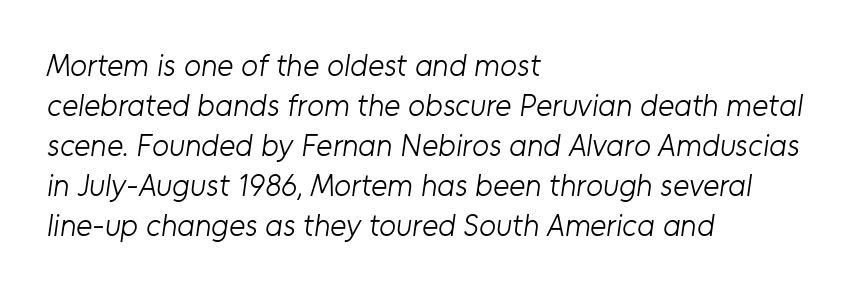
The image shows 31 px light sans-serif type; set left-aligned, normal line spacing (1.29x), normal letter spacing, not underlined; low stroke contrast and a medium x-height.
